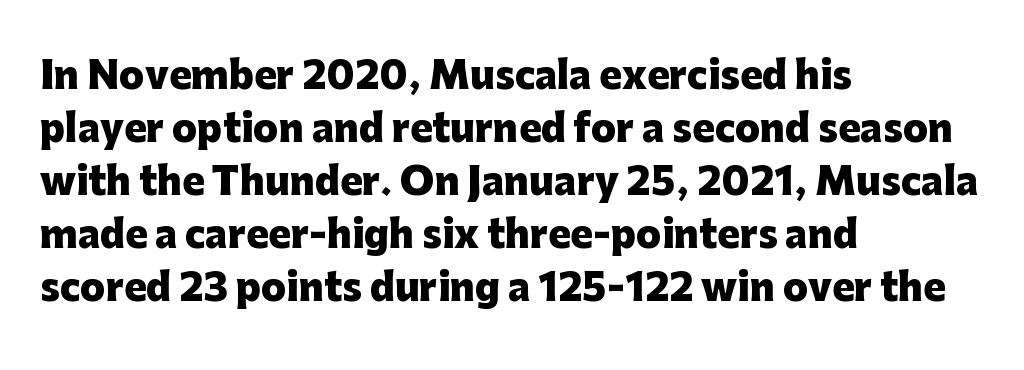
{"serif": "no", "italic": "no", "bold": "yes", "weight": "heavy", "width": "normal", "stroke_contrast": "low", "x_height": "medium", "monospaced": "no", "underline": "no", "align": "left", "line_spacing": "normal", "line_spacing_ratio": 1.43, "letter_spacing": "normal", "letter_spacing_em": 0.0, "glyph_px": 37}
